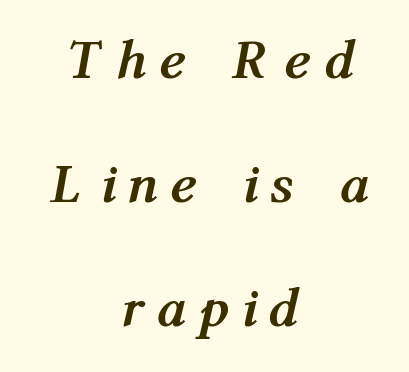
Character widths vary here, with narrow letters taking less room than wide ones. Typeset on center — no edge is straight. The lettering tilts uniformly, giving the passage an italic look. Reading down the column, the eye jumps a long way to each next line. Anything drawn beneath the words? Only blank space. Weight: bold.
